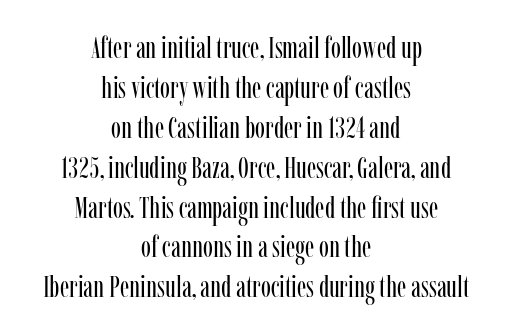
Honestly, the row spacing looks completely unremarkable. Characters follow at the spacing the type designer built in. Stem width sits at or under what a default text font uses. Which margin do the lines hug? Neither — every line sits in the middle. Notice how the stems are strictly vertical — no italics here. Serif or sans? Serif — the stroke terminals have little feet.
